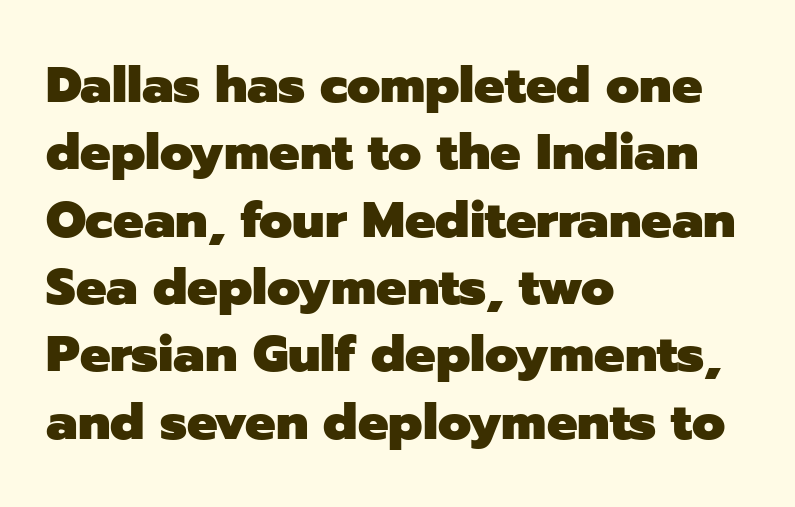
{"serif": "no", "italic": "no", "bold": "yes", "weight": "heavy", "width": "normal", "stroke_contrast": "low", "x_height": "medium", "monospaced": "no", "underline": "no", "align": "left", "line_spacing": "normal", "line_spacing_ratio": 1.32, "letter_spacing": "normal", "letter_spacing_em": 0.0, "glyph_px": 51}
